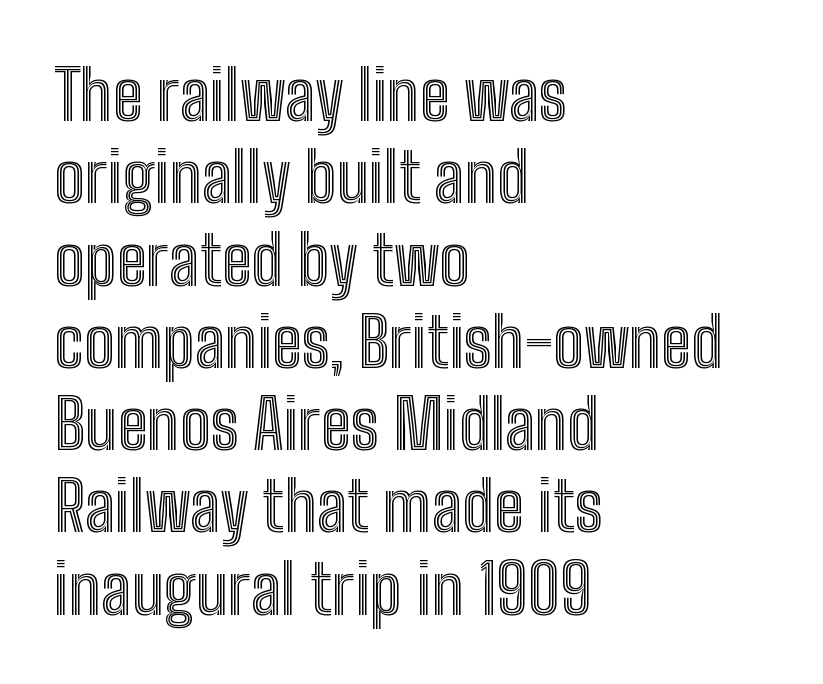
The image shows 68 px condensed type, upright; set left-aligned, line spacing 1.21x, normal letter spacing, not underlined; a medium x-height.
